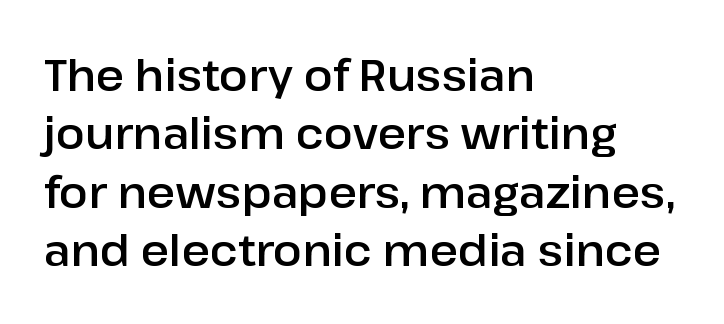
The image shows 43 px sans-serif type, upright; set left-aligned, normal line spacing (1.36x), normal letter spacing, not underlined; low stroke contrast and a medium x-height.
